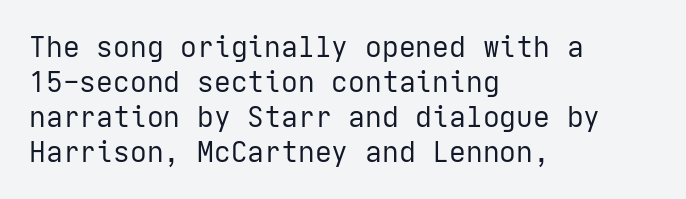
Q: Is the text bold? A: No.
Q: Is the text italic (slanted)? A: No, it is upright.
Q: Is the typeface a serif or a sans-serif typeface? A: Sans-serif.
Q: Is the text underlined? A: No.
Q: How is the paragraph aligned? A: Left-aligned.
Q: Is the spacing between letters normal or unusually wide? A: Normal.
Q: Is the spacing between lines tight, normal or loose? A: Normal.
Q: Width (condensed, normal, or wide)? A: Normal.
Q: Stroke contrast? A: Low.
Q: x-height? A: Medium.
